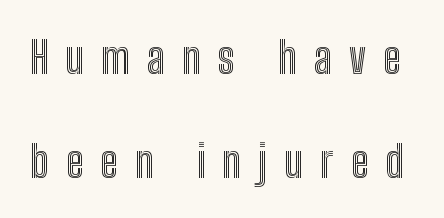
{"italic": "no", "width": "condensed", "x_height": "medium", "monospaced": "no", "underline": "no", "line_spacing": "loose", "line_spacing_ratio": 2.36, "letter_spacing": "wide", "letter_spacing_em": 0.38, "glyph_px": 44}
